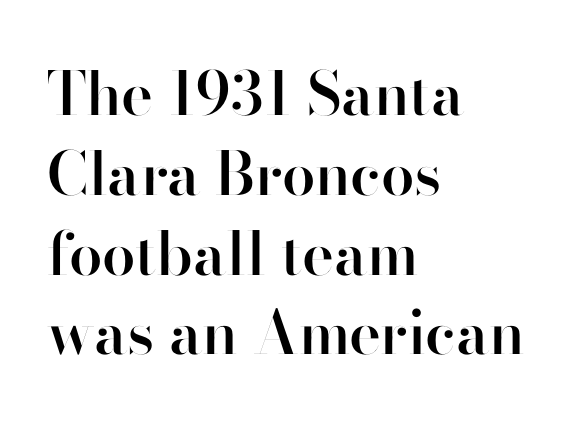
Q: Is the text bold? A: Semi-bold.
Q: Is the text italic (slanted)? A: No, it is upright.
Q: Is the typeface a serif or a sans-serif typeface? A: Sans-serif.
Q: Is the text underlined? A: No.
Q: How is the paragraph aligned? A: Left-aligned.
Q: Is the spacing between letters normal or unusually wide? A: Normal.
Q: Is the spacing between lines tight, normal or loose? A: Normal.
Q: Width (condensed, normal, or wide)? A: Normal.
Q: Stroke contrast? A: High.
Q: x-height? A: Small.
Q: Monospaced? A: No.
